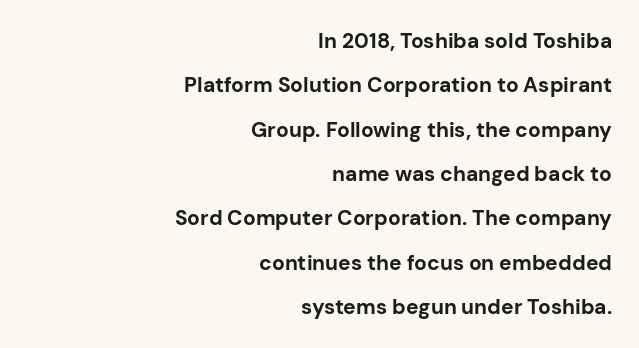
The image shows 21 px bold type, upright; set right-aligned, loose line spacing (2.11x), normal letter spacing, not underlined.
